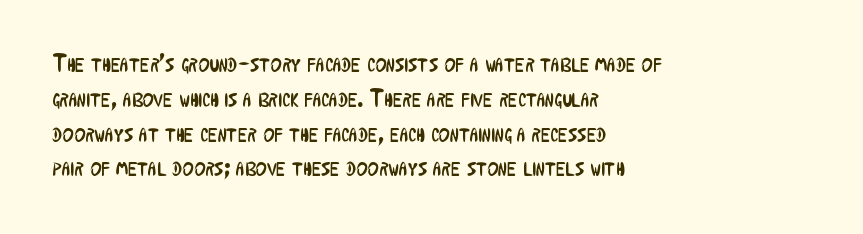
{"italic": "no", "bold": "no", "underline": "no", "align": "left", "line_spacing": "normal", "line_spacing_ratio": 1.45, "letter_spacing": "normal", "letter_spacing_em": 0.0, "glyph_px": 24}
